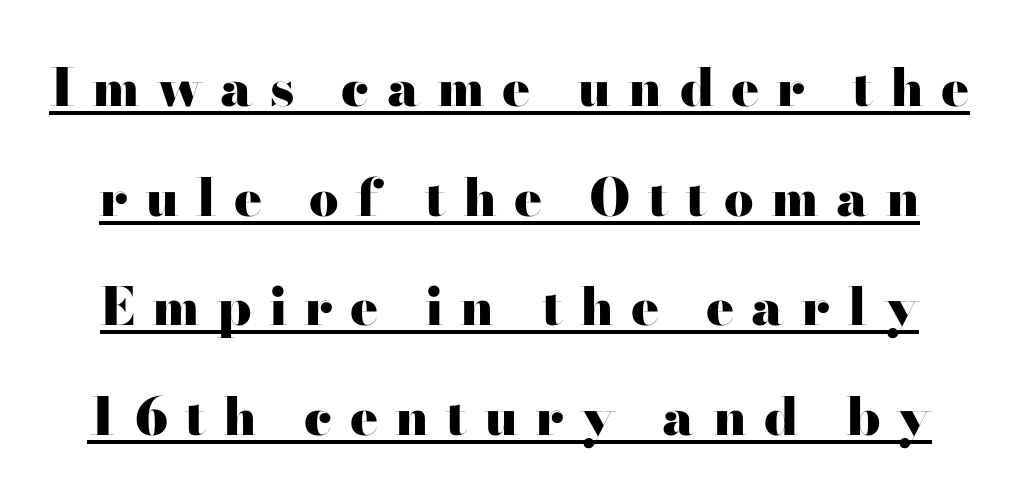
Does a line run under the words? Yes, clearly. Is there any slant? The stems are plumb. Does the leading feel generous? Absolutely, it's lavish. Check where the strokes stop: tiny serifs finish them off. Think of a printed novel: that variable character pitch is what you see here. Pretty heavy lettering here — definitely bold.
